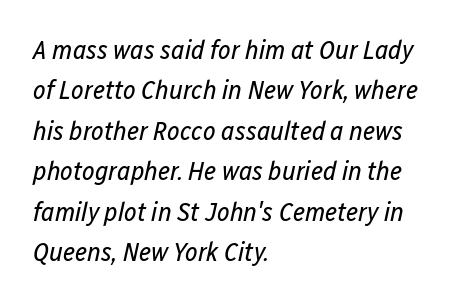
{"italic": "yes", "lean": "right", "slant_degrees": 12, "bold": "no", "underline": "no", "align": "left", "line_spacing": "normal", "line_spacing_ratio": 1.5, "letter_spacing": "normal", "letter_spacing_em": 0.0, "glyph_px": 27}
